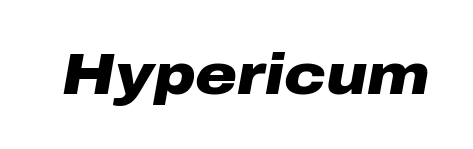
{"italic": "yes", "lean": "right", "slant_degrees": 10, "bold": "yes", "weight": "heavy", "width": "wide", "stroke_contrast": "low", "x_height": "medium", "monospaced": "no", "underline": "no", "letter_spacing": "normal", "letter_spacing_em": 0.0, "glyph_px": 57}
